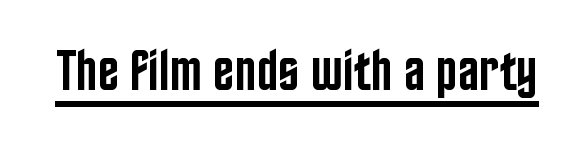
{"serif": "no", "italic": "no", "bold": "semi", "weight": "semibold", "width": "condensed", "stroke_contrast": "low", "x_height": "large", "monospaced": "no", "underline": "yes", "letter_spacing": "normal", "letter_spacing_em": 0.0, "glyph_px": 57}
